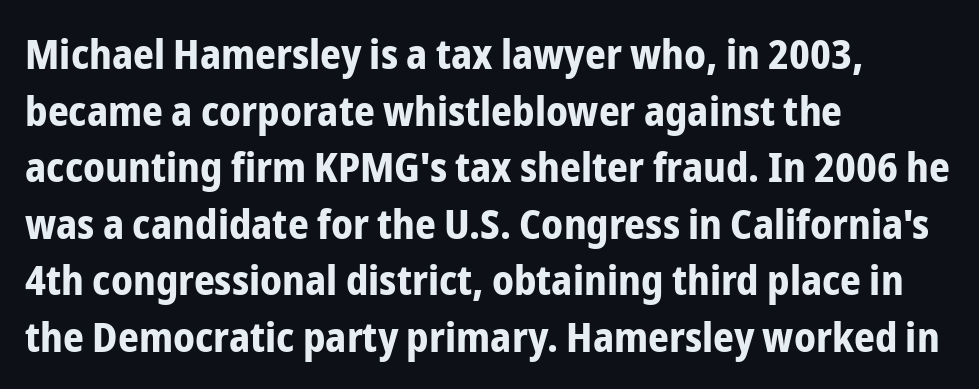
The image shows 41 px bold, condensed sans-serif type, upright; set left-aligned, normal line spacing (1.38x), normal letter spacing, not underlined; low stroke contrast and a medium x-height.
